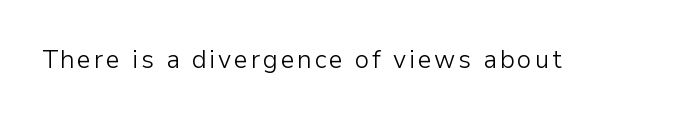
The type sits square on the baseline with zero lean. The strip under each line holds only bare page. Stroke thickness stays within the range of a standard reading face or lighter.
